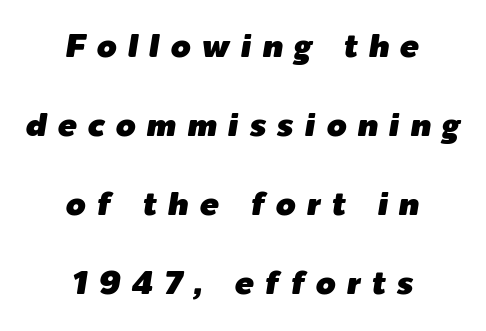
The image shows 32 px text type, italic (leaning right); set centered, loose line spacing (2.47x), unusually wide letter spacing (+0.34 em), not underlined; low stroke contrast and a medium x-height.
